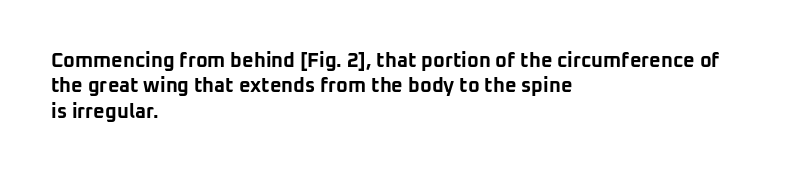
Characters follow at the spacing the type designer built in. What's the leading like? Ordinary, nothing unusual. Horizontal alignment here is leftward, the default for most running prose. The words here are not underlined. The typesetting leans heavy: a genuine bold.
